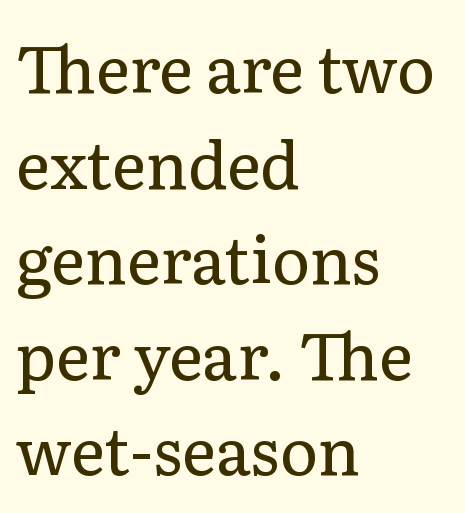
{"serif": "yes", "italic": "no", "bold": "no", "weight": "regular", "width": "normal", "stroke_contrast": "low", "x_height": "medium", "monospaced": "no", "underline": "no", "align": "left", "line_spacing": "normal", "line_spacing_ratio": 1.47, "letter_spacing": "normal", "letter_spacing_em": 0.0, "glyph_px": 65}
